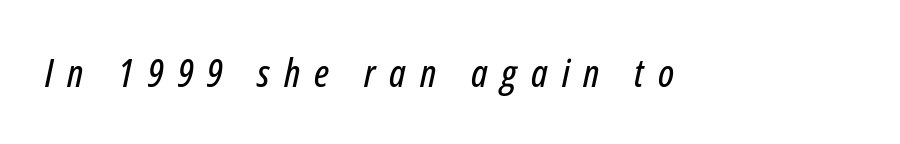
Q: Is the text italic (slanted)? A: Yes, it leans right by about 12 degrees.
Q: Is the text underlined? A: No.
Q: Is the spacing between letters normal or unusually wide? A: Unusually wide.
Q: Width (condensed, normal, or wide)? A: Condensed.
Q: Stroke contrast? A: Low.
Q: x-height? A: Medium.
Q: Monospaced? A: No.
